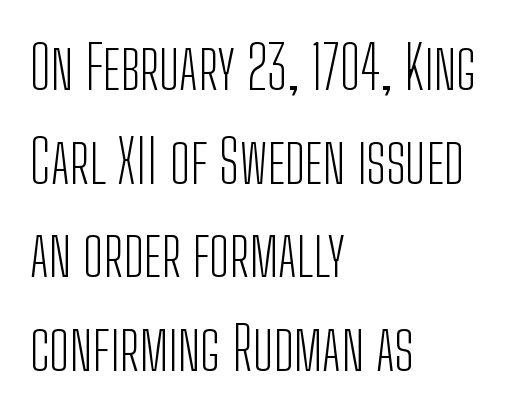
Q: Is the text bold? A: No.
Q: Is the text italic (slanted)? A: No, it is upright.
Q: Is the typeface a serif or a sans-serif typeface? A: Sans-serif.
Q: Is the text underlined? A: No.
Q: How is the paragraph aligned? A: Left-aligned.
Q: Is the spacing between letters normal or unusually wide? A: Normal.
Q: Is the spacing between lines tight, normal or loose? A: Normal.
Q: Width (condensed, normal, or wide)? A: Condensed.
Q: Stroke contrast? A: Low.
Q: x-height? A: Medium.
Q: Monospaced? A: No.
